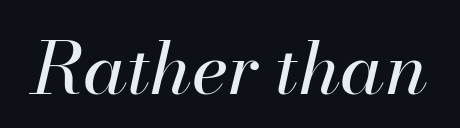
Each word holds together tightly as a unit, with standard inter-letter gaps. It's the slanting kind of type. Any mark beneath the type? The region is blank. Stem width sits at or under what a default text font uses. Is this a fixed-width face? No — the glyphs have proportional, varying widths.
